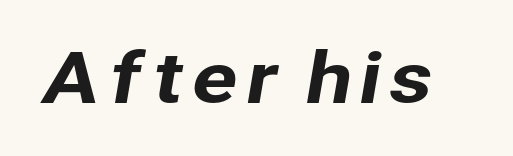
Q: Is the typeface a serif or a sans-serif typeface? A: Sans-serif.
Q: Is the text underlined? A: No.
Q: Width (condensed, normal, or wide)? A: Normal.
Q: Stroke contrast? A: Low.
Q: x-height? A: Medium.
Q: Monospaced? A: No.
